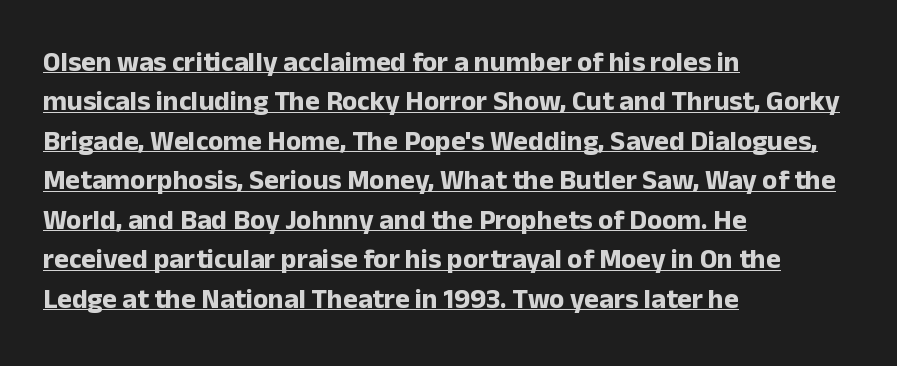
The image shows 28 px bold sans-serif type, upright; set left-aligned, normal line spacing (1.41x), normal letter spacing, underlined; low stroke contrast and a medium x-height.
